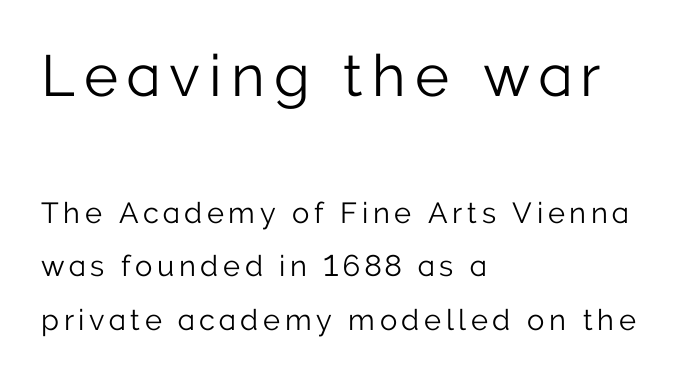
The image shows 58 px light sans-serif type, upright; set left-aligned, line spacing 1.85x, not underlined; the first (top) block is 2.0x larger; low stroke contrast and a medium x-height.
